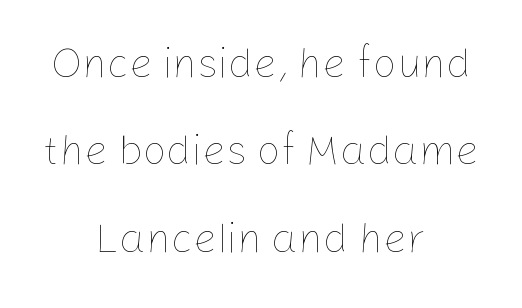
The image shows 42 px thin type, upright; set centered, loose line spacing (2.08x), normal letter spacing, not underlined; low stroke contrast and a medium x-height.
